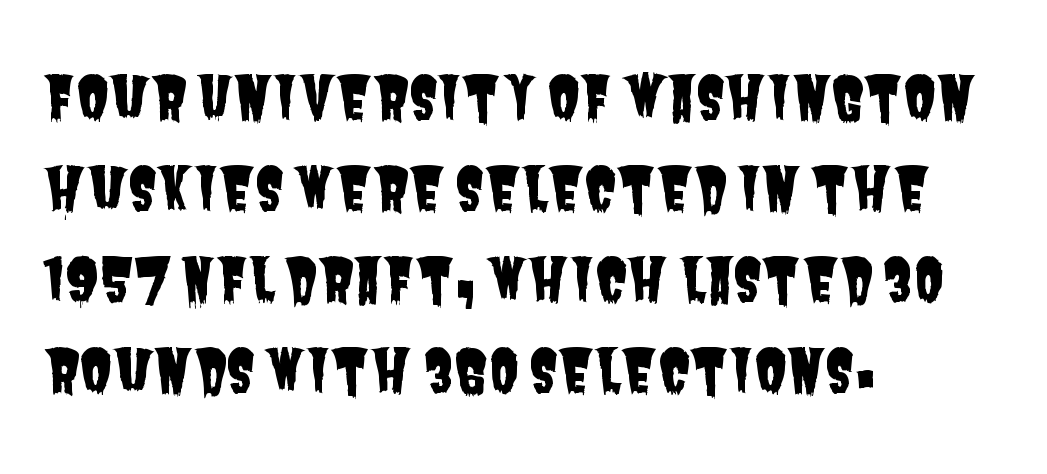
The image shows 59 px condensed sans-serif type; set left-aligned, normal line spacing (1.54x), normal letter spacing, not underlined; low stroke contrast and a large x-height.
